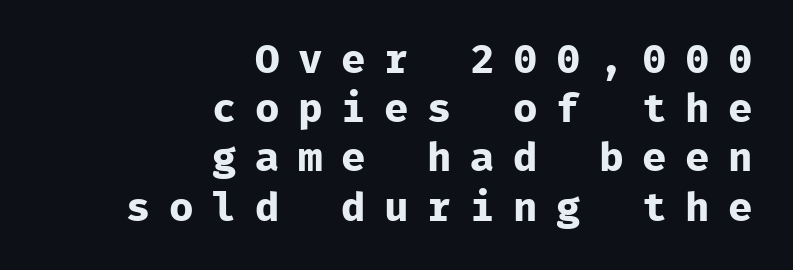
{"serif": "no", "italic": "no", "bold": "yes", "weight": "bold", "width": "normal", "stroke_contrast": "low", "x_height": "medium", "monospaced": "yes", "underline": "no", "align": "right", "line_spacing_ratio": 1.2, "letter_spacing": "wide", "letter_spacing_em": 0.45, "glyph_px": 41}
